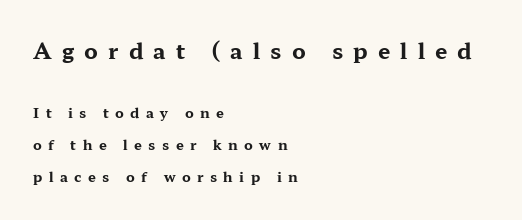
{"italic": "no", "bold": "yes", "underline": "no", "align": "left", "line_spacing": "loose", "line_spacing_ratio": 2.28, "letter_spacing": "wide", "letter_spacing_em": 0.46, "larger_block": "first", "size_ratio": 1.57, "glyph_px": 22}
